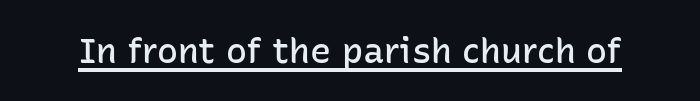
The specimen reads as upright at a glance. The horizontal fit of the characters is conventional and even. Note the varied advance widths — an 'i' is clearly narrower than an 'm'. To sum up the face: it is a sans, with no serifs. The face used here is a semibold: visibly heavier than regular, lighter than bold.
